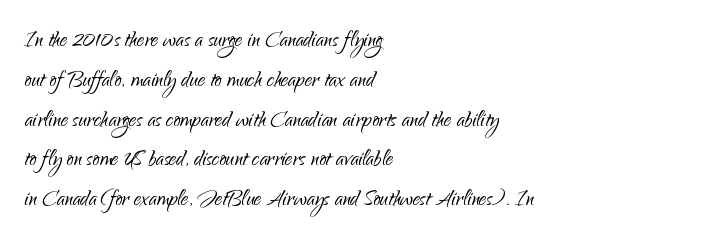
{"serif": "no", "bold": "no", "weight": "light", "width": "normal", "stroke_contrast": "low", "x_height": "small", "monospaced": "no", "underline": "no", "align": "left", "line_spacing": "normal", "line_spacing_ratio": 1.42, "letter_spacing": "normal", "letter_spacing_em": 0.0, "glyph_px": 28}
